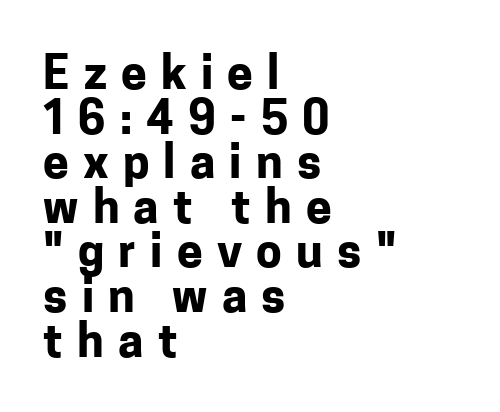
Q: Is the text bold? A: Yes.
Q: Is the text italic (slanted)? A: No, it is upright.
Q: Is the typeface a serif or a sans-serif typeface? A: Sans-serif.
Q: Is the text underlined? A: No.
Q: How is the paragraph aligned? A: Left-aligned.
Q: Is the spacing between letters normal or unusually wide? A: Unusually wide.
Q: Is the spacing between lines tight, normal or loose? A: Tight.
Q: Width (condensed, normal, or wide)? A: Normal.
Q: Stroke contrast? A: Low.
Q: x-height? A: Medium.
Q: Monospaced? A: No.
